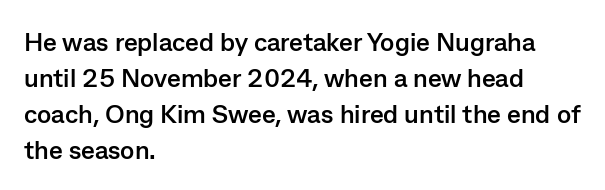
Q: Is the text bold? A: Yes.
Q: Is the text italic (slanted)? A: No, it is upright.
Q: Is the text underlined? A: No.
Q: How is the paragraph aligned? A: Left-aligned.
Q: Is the spacing between letters normal or unusually wide? A: Normal.
Q: Is the spacing between lines tight, normal or loose? A: Normal.
